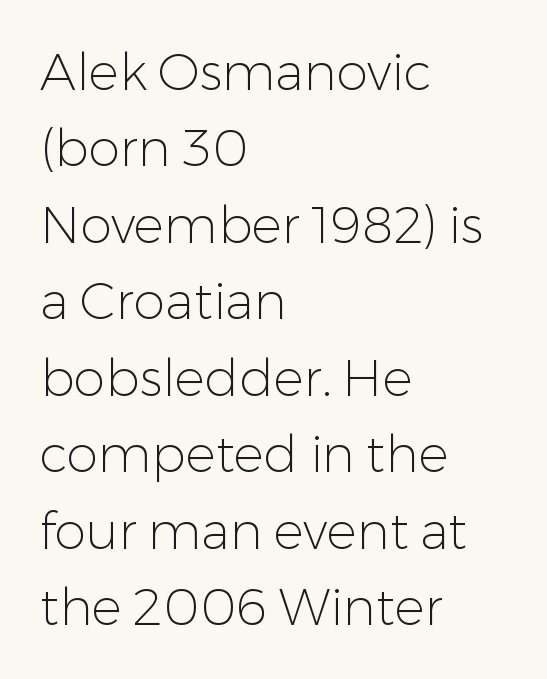
Q: Is the text bold? A: No.
Q: Is the text italic (slanted)? A: No, it is upright.
Q: Is the typeface a serif or a sans-serif typeface? A: Sans-serif.
Q: Is the text underlined? A: No.
Q: How is the paragraph aligned? A: Left-aligned.
Q: Is the spacing between letters normal or unusually wide? A: Normal.
Q: Is the spacing between lines tight, normal or loose? A: Normal.
Q: Width (condensed, normal, or wide)? A: Normal.
Q: Stroke contrast? A: Low.
Q: x-height? A: Medium.
Q: Monospaced? A: No.
